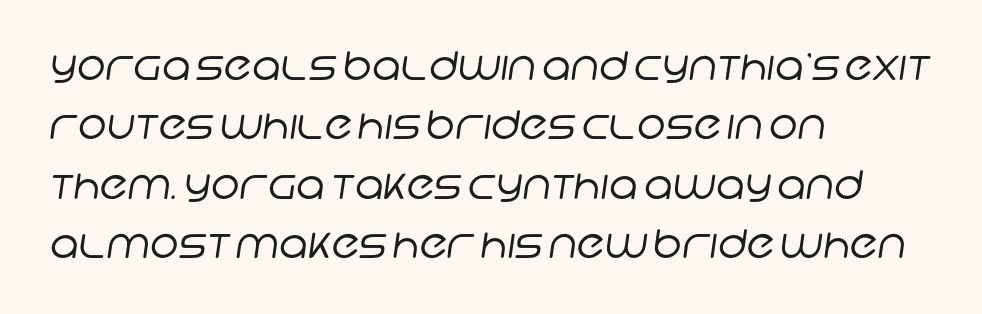
{"serif": "no", "bold": "no", "weight": "regular", "width": "normal", "stroke_contrast": "low", "x_height": "large", "monospaced": "no", "underline": "no", "align": "left", "line_spacing": "normal", "line_spacing_ratio": 1.52, "letter_spacing": "normal", "letter_spacing_em": 0.0, "glyph_px": 39}
